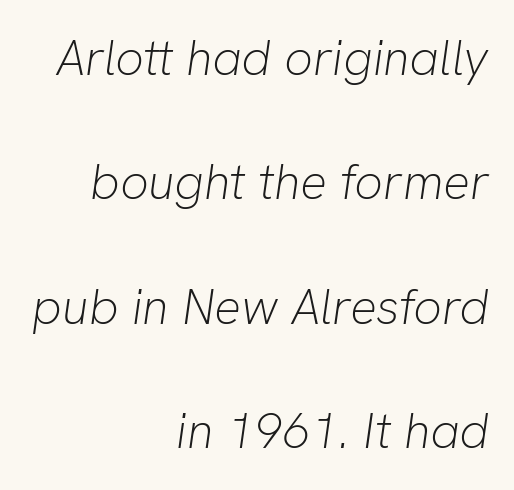
The image shows 50 px light type, italic (leaning right); set right-aligned, loose line spacing (2.49x), normal letter spacing, not underlined; low stroke contrast and a medium x-height.
